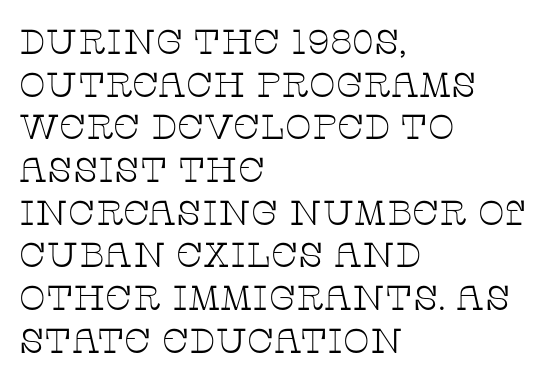
Q: Is the text bold? A: No.
Q: Is the text italic (slanted)? A: No, it is upright.
Q: Is the typeface a serif or a sans-serif typeface? A: Serif.
Q: Is the text underlined? A: No.
Q: How is the paragraph aligned? A: Left-aligned.
Q: Is the spacing between letters normal or unusually wide? A: Normal.
Q: Width (condensed, normal, or wide)? A: Wide.
Q: Stroke contrast? A: Low.
Q: x-height? A: Large.
Q: Monospaced? A: No.
